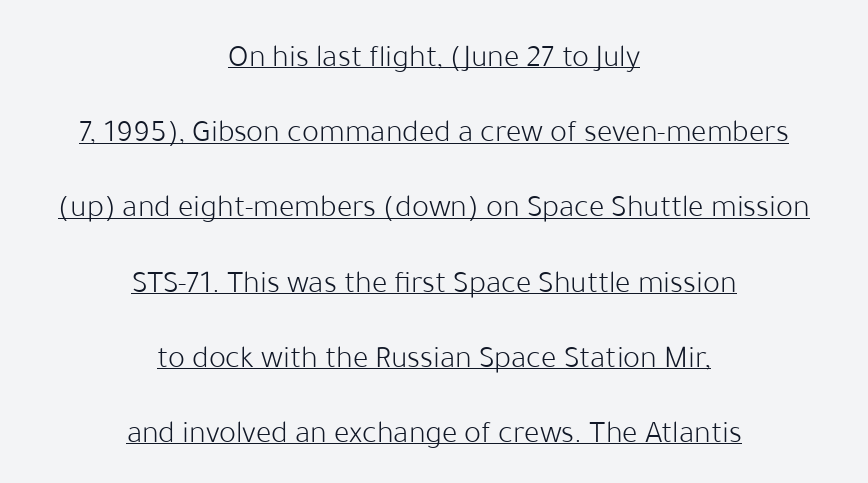
Italic? Not at all — the glyphs are vertical. Whoever set this chose breathing room over compactness in the vertical rhythm. Here the glyphs are tracked normally, forming tight word shapes. The whitespace from short lines is split evenly between both sides. This sample carries an underscore along the baseline area.
